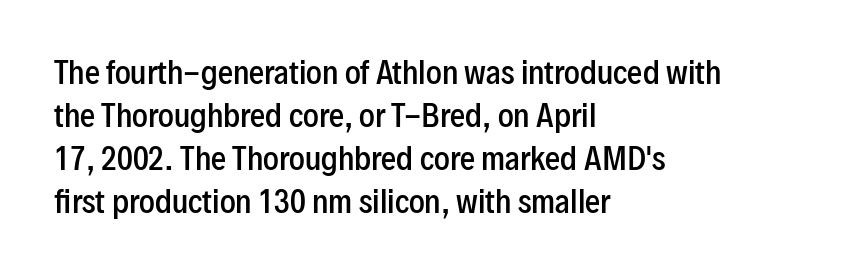
The image shows 30 px semibold, condensed sans-serif type, upright; set left-aligned, normal line spacing (1.43x), normal letter spacing, not underlined; low stroke contrast and a medium x-height.
